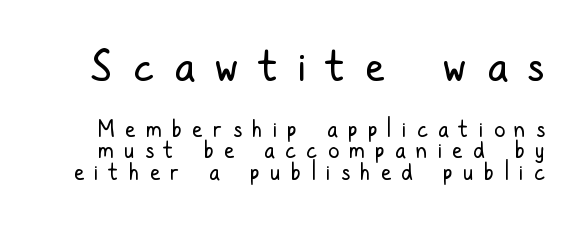
Q: Is the text bold? A: No.
Q: Is the text italic (slanted)? A: No, it is upright.
Q: Is the typeface a serif or a sans-serif typeface? A: Sans-serif.
Q: Is the text underlined? A: No.
Q: Is the spacing between letters normal or unusually wide? A: Unusually wide.
Q: Is the spacing between lines tight, normal or loose? A: Tight.
Q: Which block of text is set in a larger size, the first (top) or the second (bottom)? A: The first (top) one.
Q: Width (condensed, normal, or wide)? A: Condensed.
Q: Stroke contrast? A: Low.
Q: x-height? A: Medium.
Q: Monospaced? A: No.
